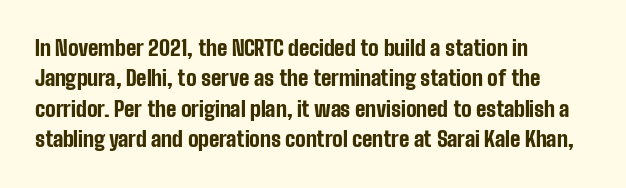
Notice how the stems are strictly vertical — no italics here. These words are printed bold, with thick strokes throughout. Leading: standard. You could call the tracking neutral — neither tight nor loose. The rendering anchors every line to the left-hand side. The words here are not underlined.
